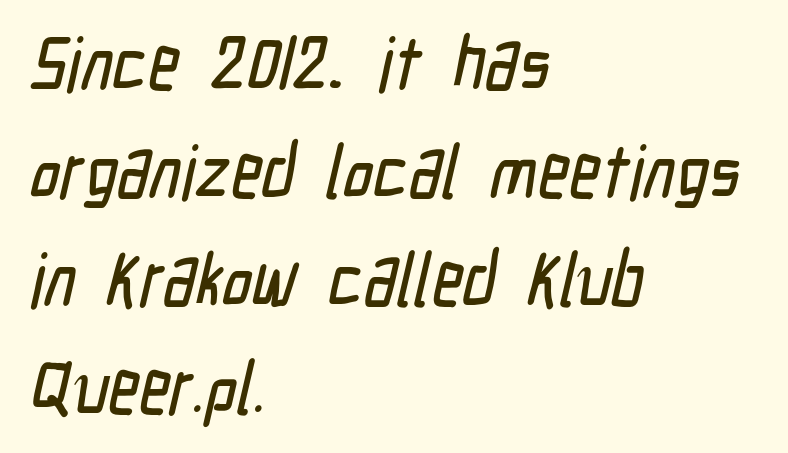
The image shows 75 px condensed sans-serif type; set left-aligned, normal line spacing (1.44x), normal letter spacing, not underlined; low stroke contrast and a medium x-height.
